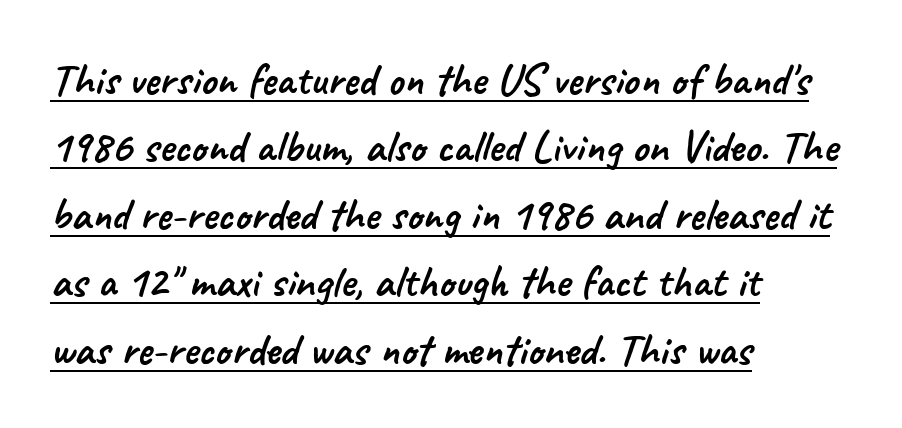
Quick note: underline on. Here the glyphs are tracked normally, forming tight word shapes. The typesetter chose a ragged-right arrangement here. This sample has the flowing, uneven cadence of proportional lettering.
